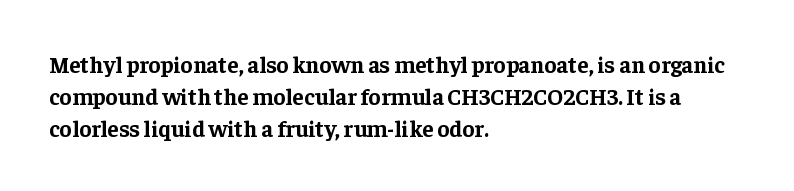
{"italic": "no", "bold": "yes", "underline": "no", "align": "left", "line_spacing": "normal", "line_spacing_ratio": 1.39, "letter_spacing": "normal", "letter_spacing_em": 0.0, "glyph_px": 23}
